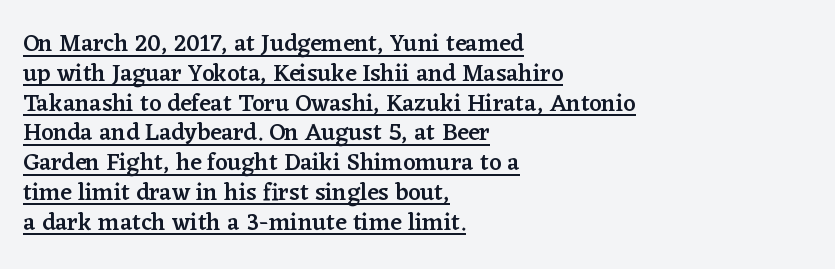
{"italic": "no", "bold": "semi", "underline": "yes", "align": "left", "line_spacing_ratio": 1.24, "letter_spacing": "normal", "letter_spacing_em": 0.0, "glyph_px": 24}
